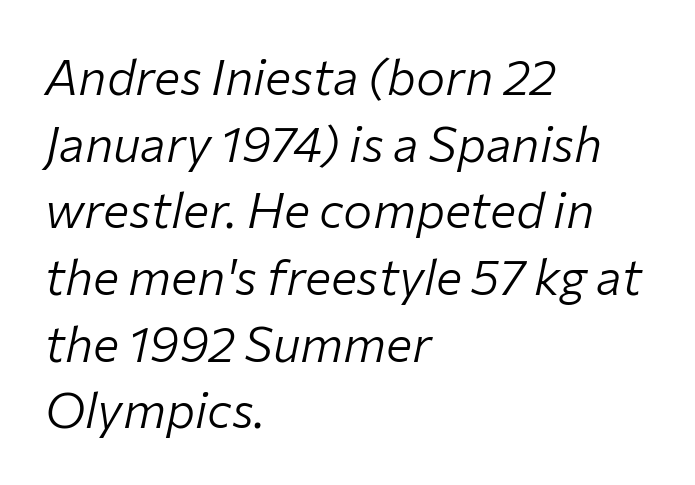
The image shows 49 px light type, italic (leaning right); set left-aligned, normal line spacing (1.36x), normal letter spacing, not underlined; low stroke contrast and a medium x-height.
